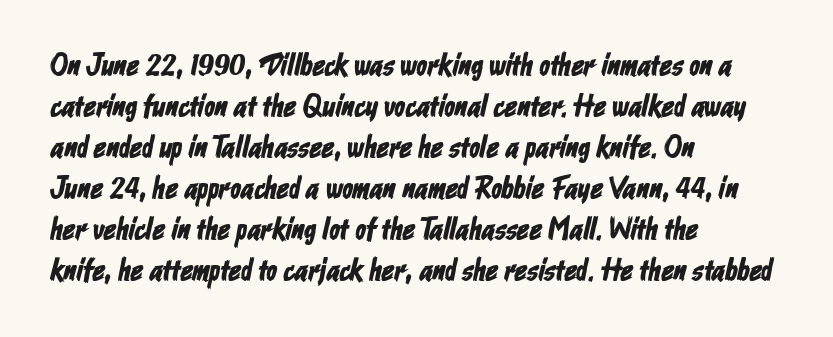
Q: Is the typeface a serif or a sans-serif typeface? A: Sans-serif.
Q: Is the text underlined? A: No.
Q: How is the paragraph aligned? A: Left-aligned.
Q: Is the spacing between letters normal or unusually wide? A: Normal.
Q: Is the spacing between lines tight, normal or loose? A: Normal.
Q: Width (condensed, normal, or wide)? A: Condensed.
Q: Stroke contrast? A: Low.
Q: x-height? A: Medium.
Q: Monospaced? A: No.
